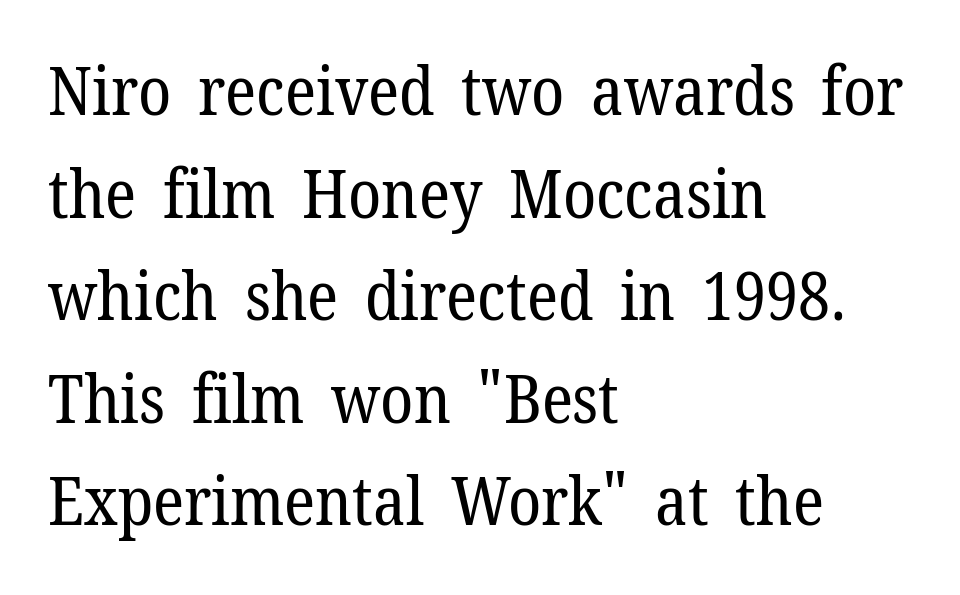
The baseline area is clear. Does the lettering tilt? It doesn't — this is upright. Regarding leading, the lines here are spaced in the standard way. The designer went with a serif here, giving each stem small feet. Where is the straight margin? On the left. A typesetter would call this zero additional tracking.
